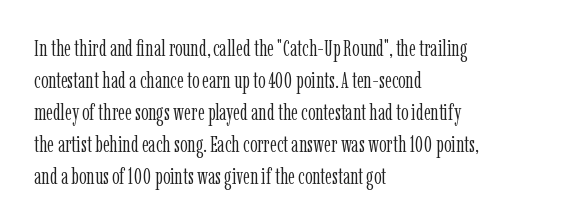
Caption: standard tracking, unaltered. Does the leading feel generous? No, just average. The lines are quadded left. Check the space under the baseline: it is left empty.
